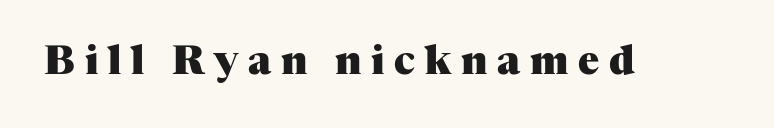
The image shows 39 px heavy serif type, upright; set unusually wide letter spacing (+0.25 em), not underlined; medium stroke contrast and a medium x-height.
